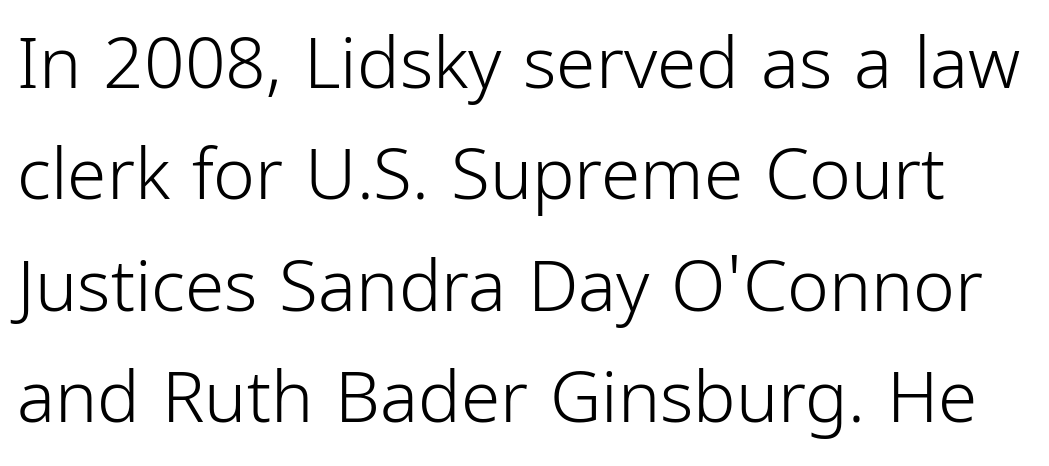
Q: Is the text bold? A: No.
Q: Is the text italic (slanted)? A: No, it is upright.
Q: Is the typeface a serif or a sans-serif typeface? A: Sans-serif.
Q: Is the text underlined? A: No.
Q: Is the spacing between letters normal or unusually wide? A: Normal.
Q: Is the spacing between lines tight, normal or loose? A: Normal.
Q: Width (condensed, normal, or wide)? A: Condensed.
Q: Stroke contrast? A: Low.
Q: x-height? A: Medium.
Q: Monospaced? A: No.
